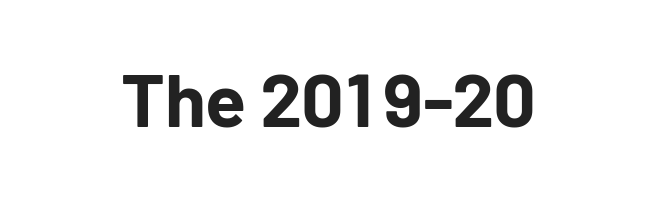
Q: Is the text bold? A: Yes.
Q: Is the text italic (slanted)? A: No, it is upright.
Q: Is the typeface a serif or a sans-serif typeface? A: Sans-serif.
Q: Is the text underlined? A: No.
Q: Is the spacing between letters normal or unusually wide? A: Normal.
Q: Width (condensed, normal, or wide)? A: Normal.
Q: Stroke contrast? A: Low.
Q: x-height? A: Medium.
Q: Monospaced? A: No.
